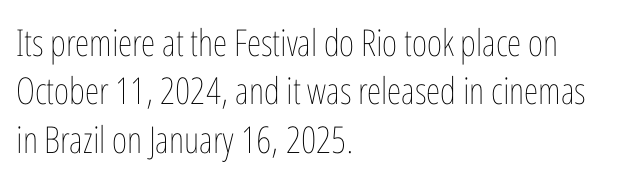
The lines sit at an ordinary, default distance from one another. A student would call this left alignment; a typographer would say flush left, rag right. A typesetter would call this proportional, since set widths differ per character. Does extra space separate the letters? No, they use regular spacing. The baseline area is clear. The specimen reads as upright at a glance.
